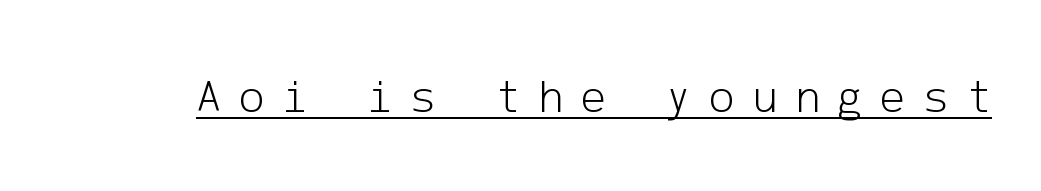
Are there feet on the stems? There aren't — it's a sans. Tracking value appears strongly positive — letters spread wide. Compared with a typical body face, this is equally light or lighter still. Students, observe the line beneath the letters — that is underlining.
